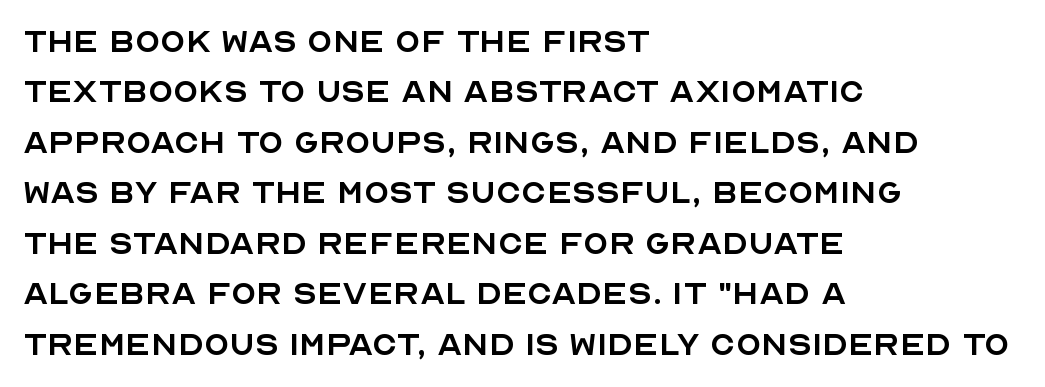
Q: Is the text bold? A: No.
Q: Is the text italic (slanted)? A: No, it is upright.
Q: Is the typeface a serif or a sans-serif typeface? A: Sans-serif.
Q: Is the text underlined? A: No.
Q: How is the paragraph aligned? A: Left-aligned.
Q: Is the spacing between letters normal or unusually wide? A: Normal.
Q: Width (condensed, normal, or wide)? A: Normal.
Q: x-height? A: Large.
Q: Monospaced? A: No.
